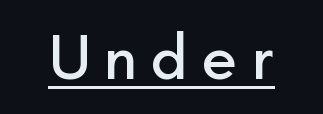
The image shows 64 px sans-serif type, upright; set unusually wide letter spacing (+0.22 em), underlined; low stroke contrast and a small x-height.
